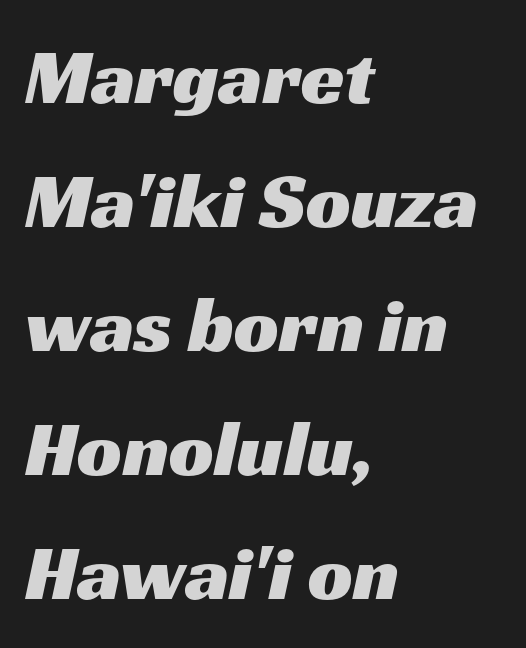
Glyph-to-glyph distance matches everyday printed text. The space directly below the letters is spotless. Character widths vary here, with narrow letters taking less room than wide ones. The ragged edge is on the right, which tells us the setting is flush left.
